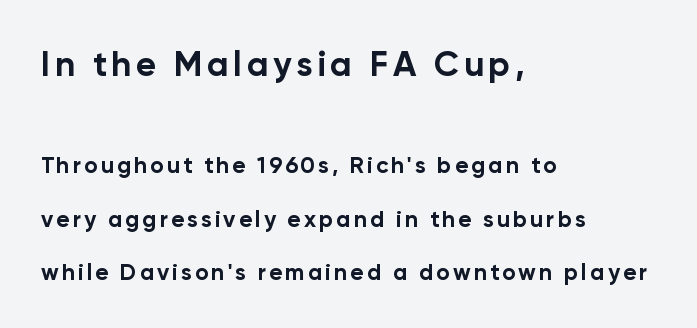
{"serif": "no", "italic": "no", "bold": "yes", "weight": "bold", "width": "normal", "stroke_contrast": "low", "x_height": "medium", "monospaced": "no", "underline": "no", "align": "left", "line_spacing": "loose", "line_spacing_ratio": 2.32, "larger_block": "first", "size_ratio": 1.52, "glyph_px": 35}
